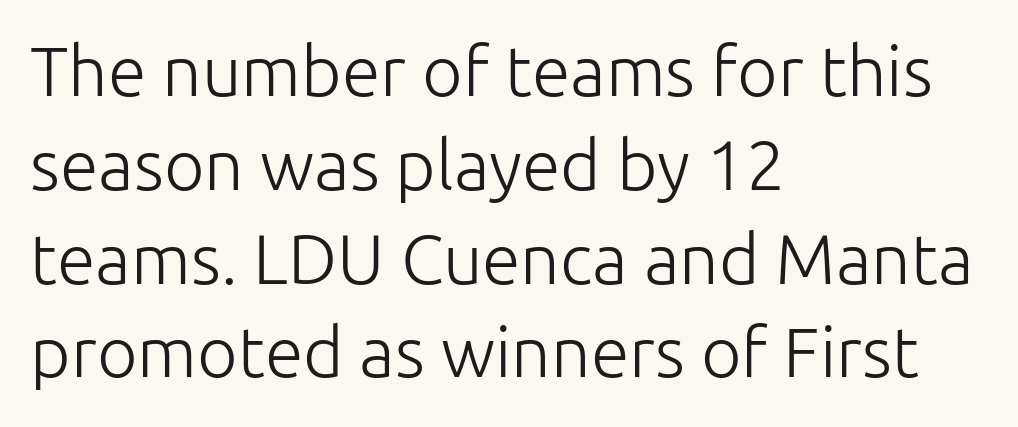
Q: Is the text bold? A: No.
Q: Is the text italic (slanted)? A: No, it is upright.
Q: Is the typeface a serif or a sans-serif typeface? A: Sans-serif.
Q: Is the text underlined? A: No.
Q: How is the paragraph aligned? A: Left-aligned.
Q: Is the spacing between letters normal or unusually wide? A: Normal.
Q: Is the spacing between lines tight, normal or loose? A: Normal.
Q: Width (condensed, normal, or wide)? A: Normal.
Q: Stroke contrast? A: Low.
Q: x-height? A: Medium.
Q: Monospaced? A: No.
